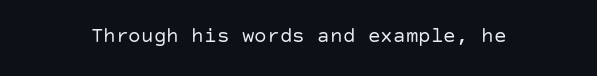
The image shows 21 px text type, upright; set normal letter spacing, not underlined.
